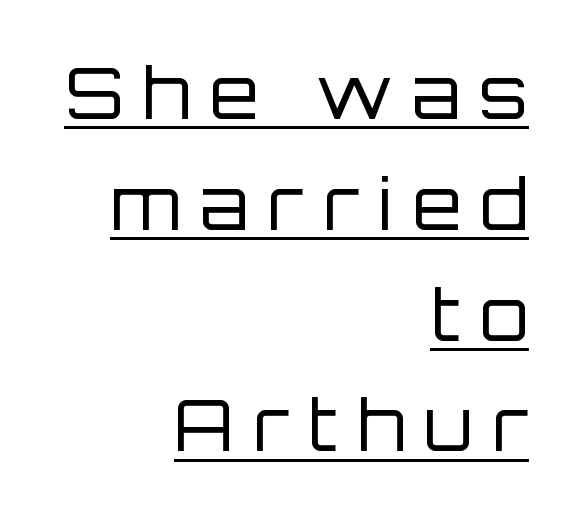
Q: Is the text bold? A: No.
Q: Is the text italic (slanted)? A: No, it is upright.
Q: Is the typeface a serif or a sans-serif typeface? A: Sans-serif.
Q: Is the text underlined? A: Yes.
Q: How is the paragraph aligned? A: Right-aligned.
Q: Is the spacing between letters normal or unusually wide? A: Unusually wide.
Q: Is the spacing between lines tight, normal or loose? A: Normal.
Q: Width (condensed, normal, or wide)? A: Normal.
Q: Stroke contrast? A: Low.
Q: x-height? A: Large.
Q: Monospaced? A: No.
